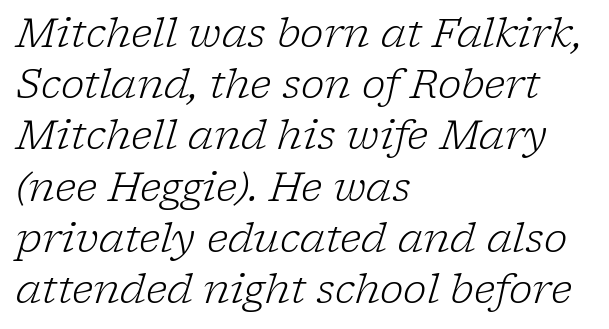
The image shows 40 px light serif type, italic (leaning right); set left-aligned, normal line spacing (1.28x), normal letter spacing, not underlined; low stroke contrast and a medium x-height.
